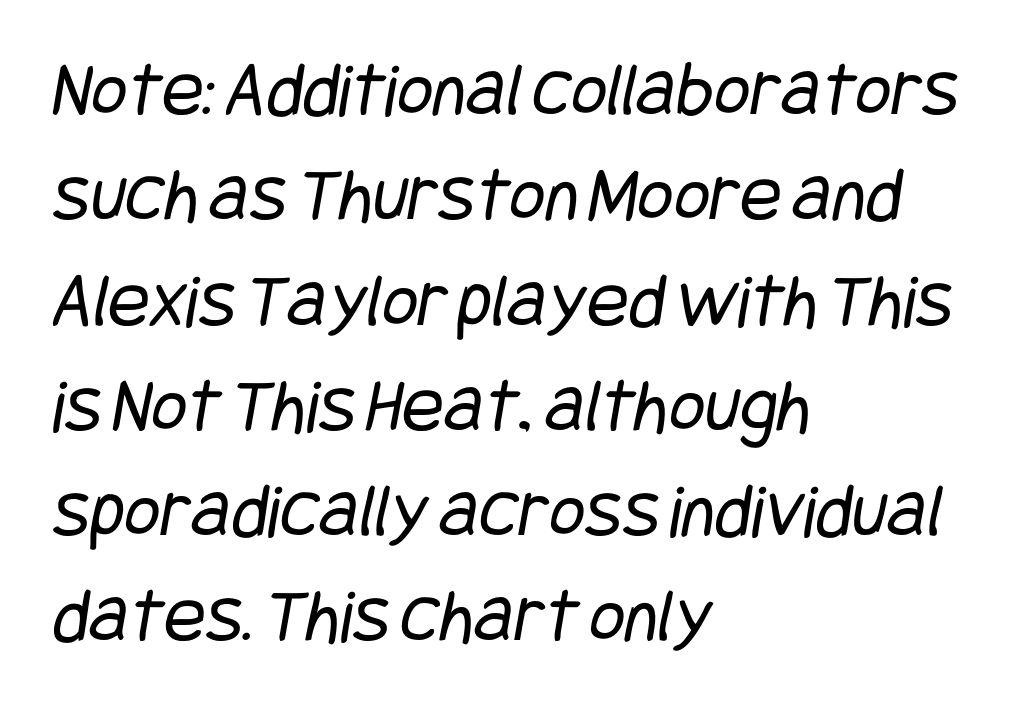
Q: Is the text bold? A: No.
Q: Is the typeface a serif or a sans-serif typeface? A: Sans-serif.
Q: Is the text underlined? A: No.
Q: How is the paragraph aligned? A: Left-aligned.
Q: Is the spacing between letters normal or unusually wide? A: Normal.
Q: Is the spacing between lines tight, normal or loose? A: Normal.
Q: Width (condensed, normal, or wide)? A: Condensed.
Q: Stroke contrast? A: Low.
Q: x-height? A: Large.
